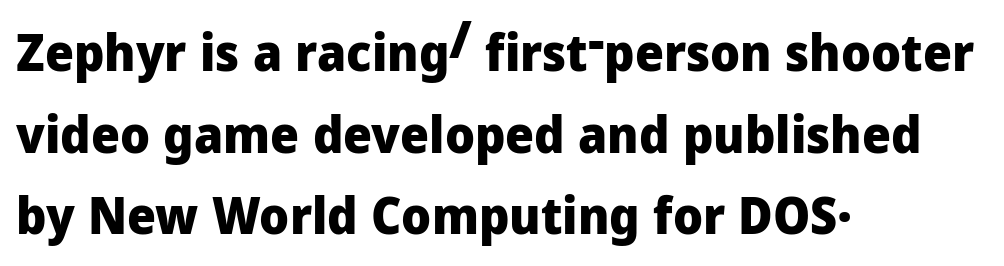
The image shows 51 px heavy sans-serif type, upright; set left-aligned, normal line spacing (1.6x), normal letter spacing, not underlined; low stroke contrast and a medium x-height.
